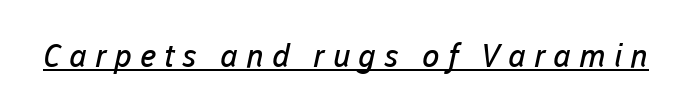
Q: Is the text bold? A: No.
Q: Is the typeface a serif or a sans-serif typeface? A: Sans-serif.
Q: Is the text underlined? A: Yes.
Q: Is the spacing between letters normal or unusually wide? A: Unusually wide.
Q: Width (condensed, normal, or wide)? A: Normal.
Q: Stroke contrast? A: Low.
Q: x-height? A: Medium.
Q: Monospaced? A: No.
